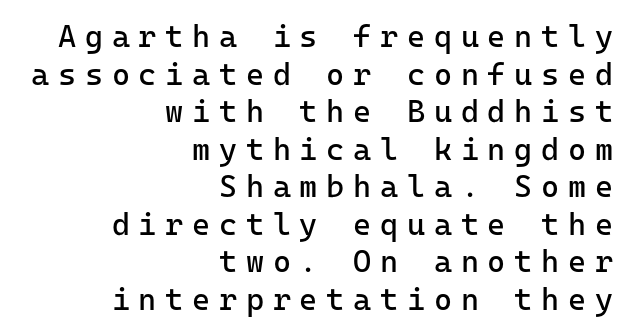
{"serif": "no", "italic": "no", "bold": "no", "weight": "regular", "width": "normal", "stroke_contrast": "low", "x_height": "medium", "underline": "no", "align": "right", "line_spacing_ratio": 1.21, "letter_spacing": "wide", "letter_spacing_em": 0.28, "glyph_px": 31}
